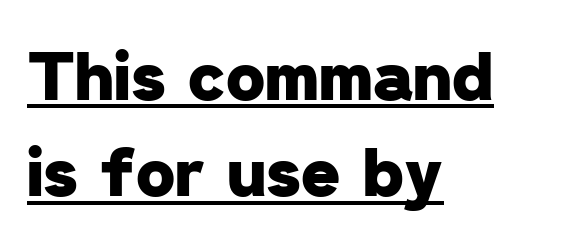
The image shows 67 px heavy sans-serif type; set left-aligned, normal line spacing (1.44x), normal letter spacing, underlined; low stroke contrast and a medium x-height.
